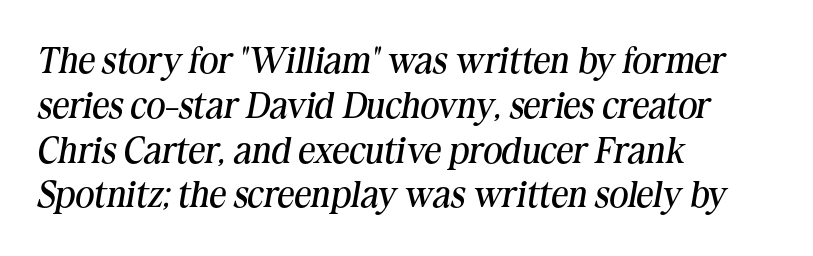
Q: Is the text bold? A: No.
Q: Is the text italic (slanted)? A: Yes, it leans right by about 10 degrees.
Q: Is the typeface a serif or a sans-serif typeface? A: Serif.
Q: Is the text underlined? A: No.
Q: How is the paragraph aligned? A: Left-aligned.
Q: Is the spacing between letters normal or unusually wide? A: Normal.
Q: Width (condensed, normal, or wide)? A: Normal.
Q: Stroke contrast? A: Medium.
Q: x-height? A: Medium.
Q: Monospaced? A: No.
